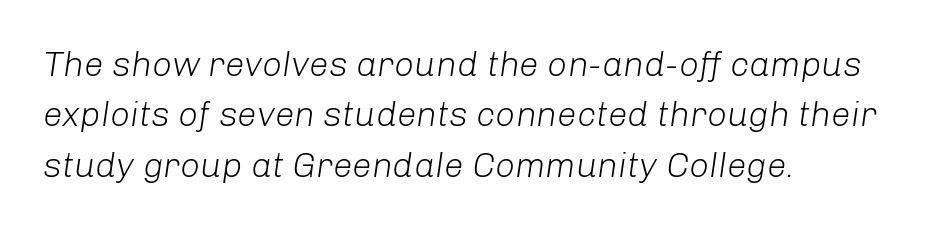
This rendering features lettering with no underline. Is there much room between lines? A standard amount, neither cramped nor airy. Here the designer chose a conventional face with non-uniform glyph widths. No chunkiness to these letters — they're not bold. The letters sit at their default tracking, neither squeezed nor spread.
